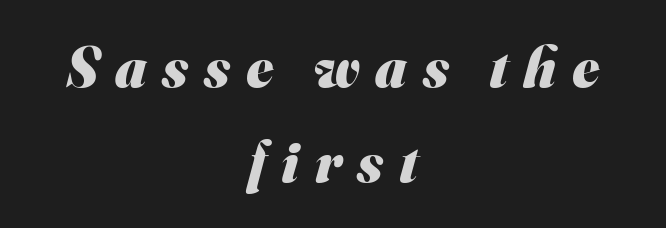
Its strokes are broad and dark, the hallmark of bold type. Honestly, there is no underline to notice here at all. The whitespace from short lines is split evenly between both sides. Does extra space separate the letters? Yes, quite a lot of it. You could not count columns in this text — the font is proportionally spaced.
